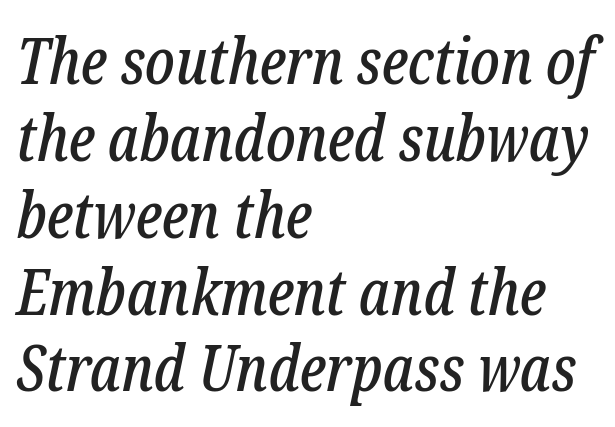
{"serif": "yes", "italic": "yes", "lean": "right", "slant_degrees": 12, "width": "condensed", "stroke_contrast": "low", "x_height": "medium", "monospaced": "no", "underline": "no", "align": "left", "line_spacing_ratio": 1.22, "letter_spacing": "normal", "letter_spacing_em": 0.0, "glyph_px": 63}
